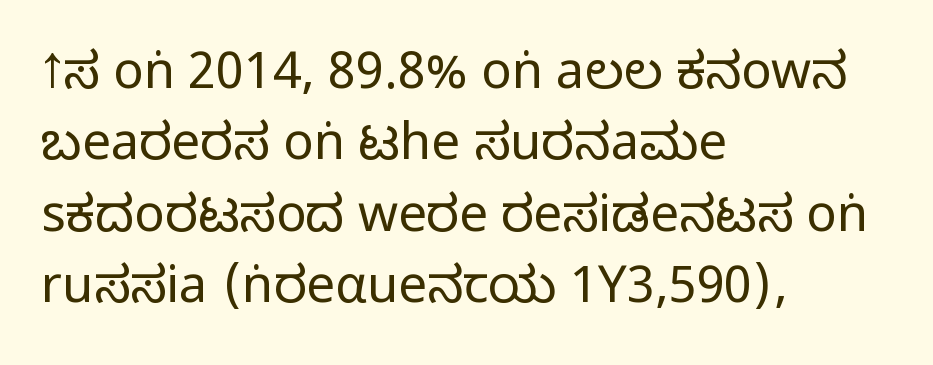
Q: Is the text italic (slanted)? A: No, it is upright.
Q: Is the typeface a serif or a sans-serif typeface? A: Sans-serif.
Q: Is the text underlined? A: No.
Q: How is the paragraph aligned? A: Left-aligned.
Q: Is the spacing between letters normal or unusually wide? A: Normal.
Q: Is the spacing between lines tight, normal or loose? A: Normal.
Q: Width (condensed, normal, or wide)? A: Condensed.
Q: Stroke contrast? A: Medium.
Q: Monospaced? A: No.
